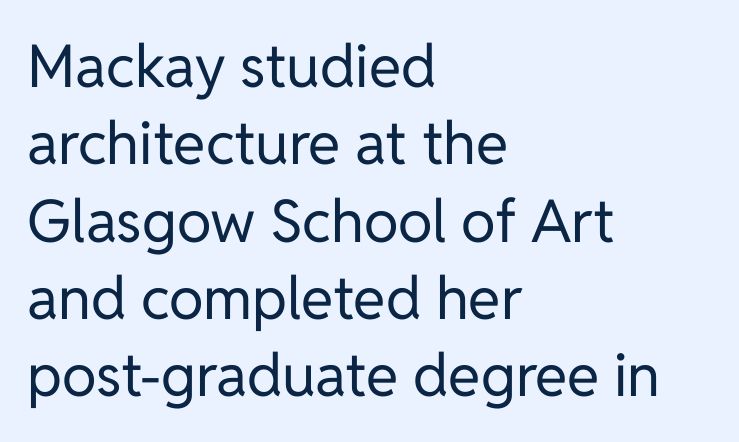
The image shows 59 px regular-weight sans-serif type, upright; set left-aligned, normal line spacing (1.31x), normal letter spacing, not underlined; low stroke contrast and a medium x-height.
